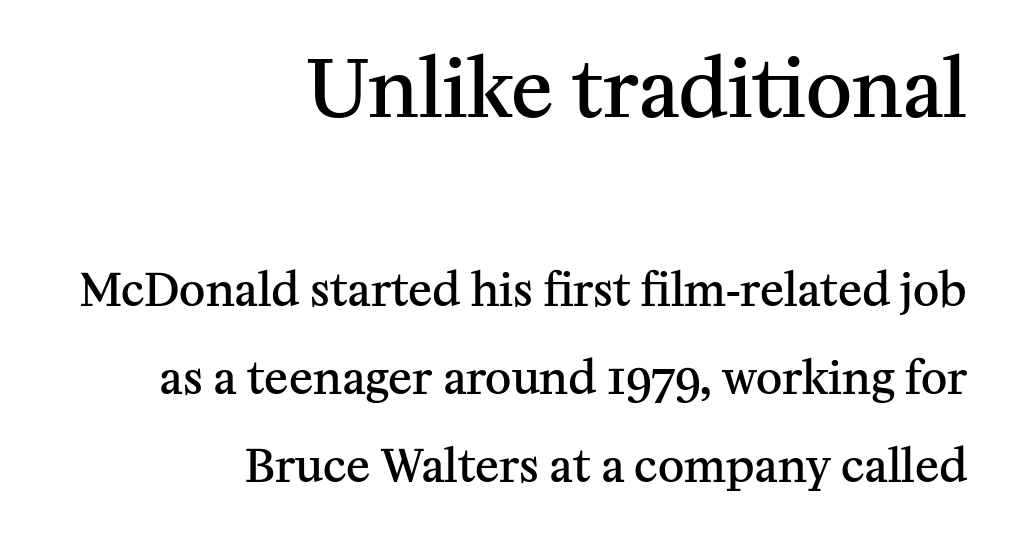
This rendering employs a face with finishing strokes, i.e., a serif. In CSS terms this would be text-align: right. Nope, not italic — everything's standing straight. The string is rendered with underlining switched off. What's the leading like? Stretched, with rows far apart.
